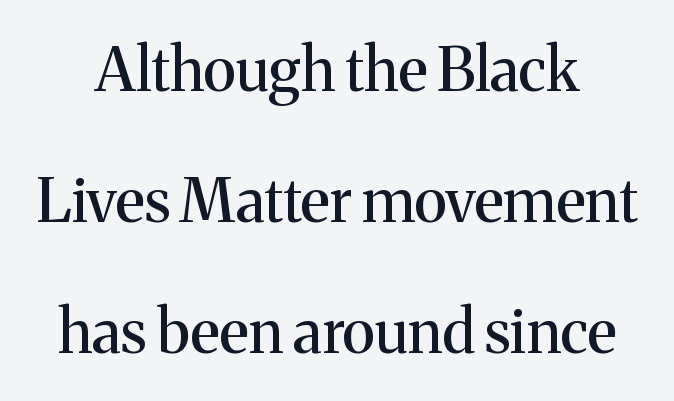
The space directly below the letters is spotless. The face used here is seriffed, in the tradition of book romans. Standard letterfit; no display-style spreading of the glyphs. Interline gaps are noticeably wide in this sample. The paragraph has two soft edges and a firm central axis.
